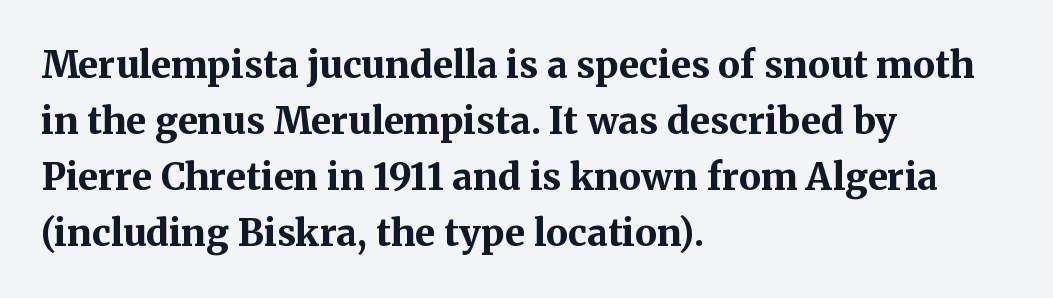
Q: Is the text bold? A: Yes.
Q: Is the text italic (slanted)? A: No, it is upright.
Q: Is the typeface a serif or a sans-serif typeface? A: Serif.
Q: Is the text underlined? A: No.
Q: How is the paragraph aligned? A: Left-aligned.
Q: Is the spacing between letters normal or unusually wide? A: Normal.
Q: Is the spacing between lines tight, normal or loose? A: Normal.
Q: Width (condensed, normal, or wide)? A: Normal.
Q: Stroke contrast? A: Medium.
Q: x-height? A: Medium.
Q: Monospaced? A: No.
